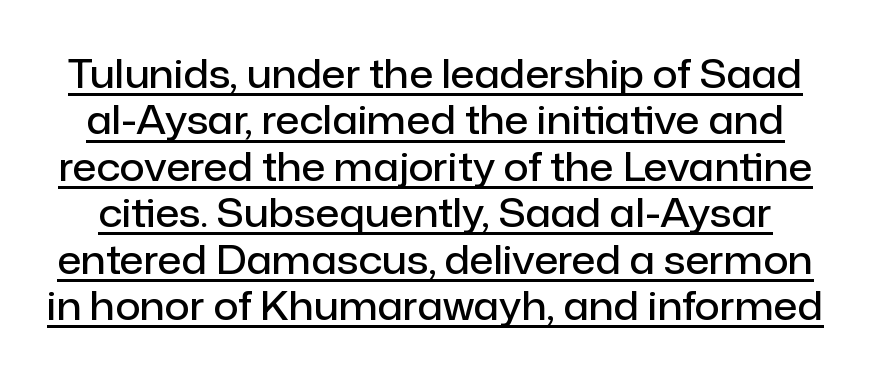
Q: Is the text bold? A: Semi-bold.
Q: Is the text italic (slanted)? A: No, it is upright.
Q: Is the typeface a serif or a sans-serif typeface? A: Sans-serif.
Q: Is the text underlined? A: Yes.
Q: Is the spacing between letters normal or unusually wide? A: Normal.
Q: Width (condensed, normal, or wide)? A: Normal.
Q: Stroke contrast? A: Low.
Q: x-height? A: Medium.
Q: Monospaced? A: No.
